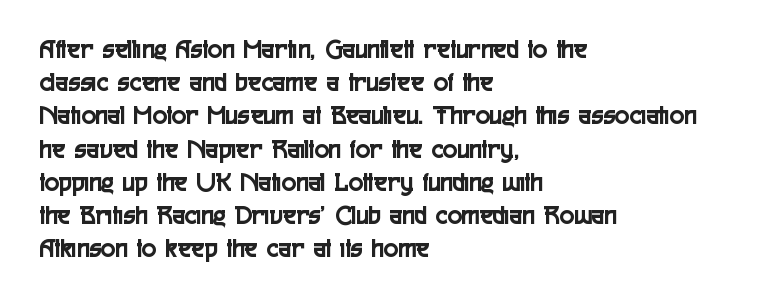
Q: Is the text italic (slanted)? A: No, it is upright.
Q: Is the text underlined? A: No.
Q: How is the paragraph aligned? A: Left-aligned.
Q: Is the spacing between letters normal or unusually wide? A: Normal.
